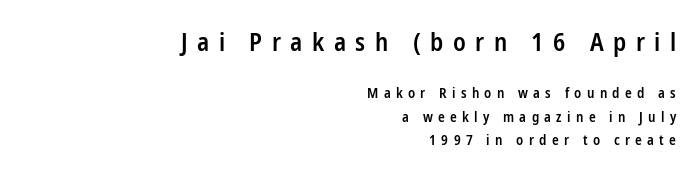
Q: Is the text bold? A: Semi-bold.
Q: Is the text italic (slanted)? A: No, it is upright.
Q: Is the text underlined? A: No.
Q: How is the paragraph aligned? A: Right-aligned.
Q: Is the spacing between letters normal or unusually wide? A: Unusually wide.
Q: Is the spacing between lines tight, normal or loose? A: Normal.
Q: Which block of text is set in a larger size, the first (top) or the second (bottom)? A: The first (top) one.
